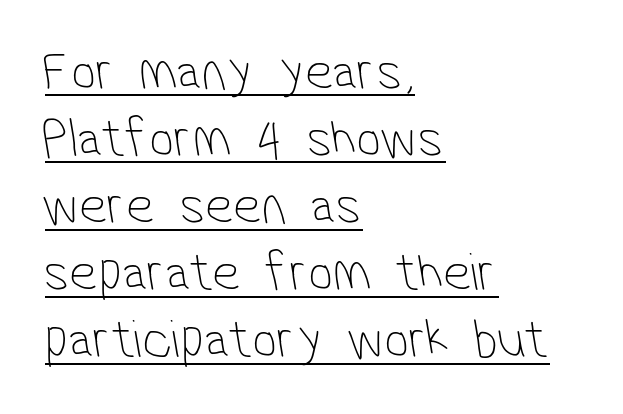
The ragged edge is on the right, which tells us the setting is flush left. Does a line run under the words? Yes, clearly. The line texture is even and compact thanks to regular tracking. Stems and bowls with no extra thickness — not bold. Here the designer chose a conventional face with non-uniform glyph widths. Check where the strokes stop: nothing finishes them off — pure sans.
